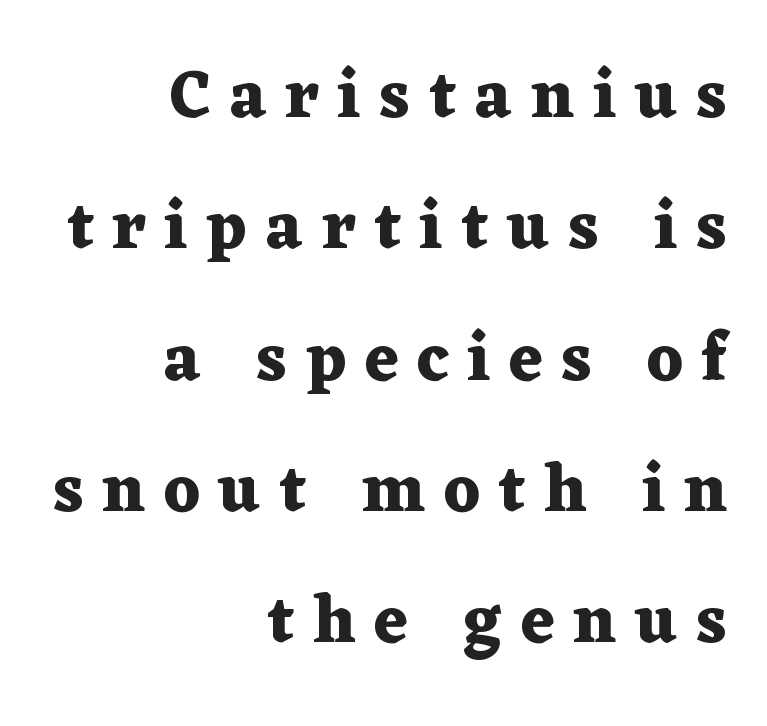
The image shows 67 px heavy, wide serif type, upright; set right-aligned, loose line spacing (1.96x), unusually wide letter spacing (+0.28 em), not underlined; medium stroke contrast and a medium x-height.
